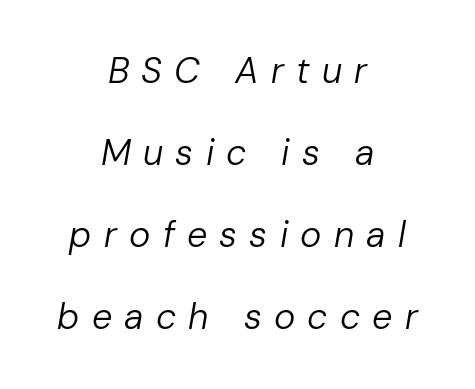
{"italic": "yes", "lean": "right", "slant_degrees": 10, "bold": "no", "weight": "regular", "width": "normal", "stroke_contrast": "low", "x_height": "medium", "monospaced": "no", "underline": "no", "align": "center", "line_spacing": "loose", "line_spacing_ratio": 2.28, "letter_spacing": "wide", "letter_spacing_em": 0.34, "glyph_px": 36}
